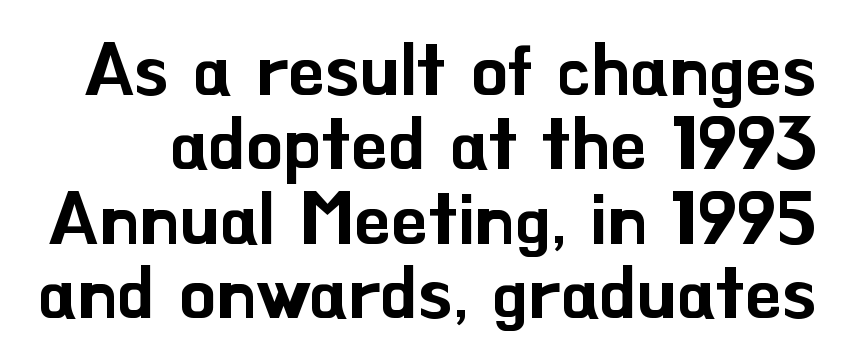
The rendering uses natural spacing where letterforms have individual widths. Letterform terminals end flat and unadorned throughout the passage. The designer dialed line spacing down below the default. The specimen reads as upright at a glance.
